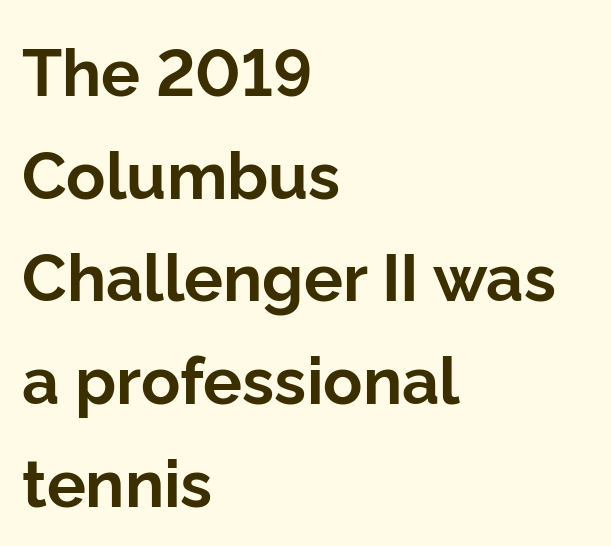
{"serif": "no", "italic": "no", "bold": "yes", "weight": "bold", "width": "normal", "stroke_contrast": "low", "x_height": "medium", "monospaced": "no", "underline": "no", "align": "left", "line_spacing": "normal", "line_spacing_ratio": 1.58, "letter_spacing": "normal", "letter_spacing_em": 0.0, "glyph_px": 65}
